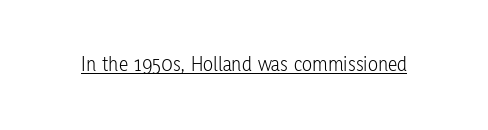
{"italic": "no", "bold": "no", "underline": "yes", "letter_spacing": "normal", "letter_spacing_em": 0.0, "glyph_px": 21}
